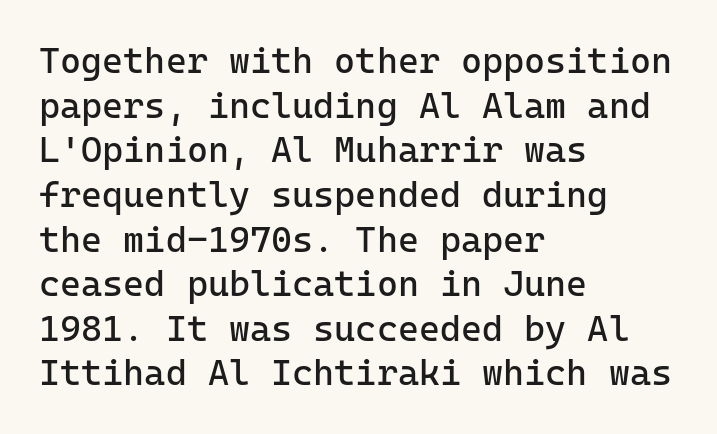
The image shows 36 px regular-weight sans-serif type, upright, monospaced; set left-aligned, line spacing 1.24x, normal letter spacing, not underlined; low stroke contrast and a medium x-height.
